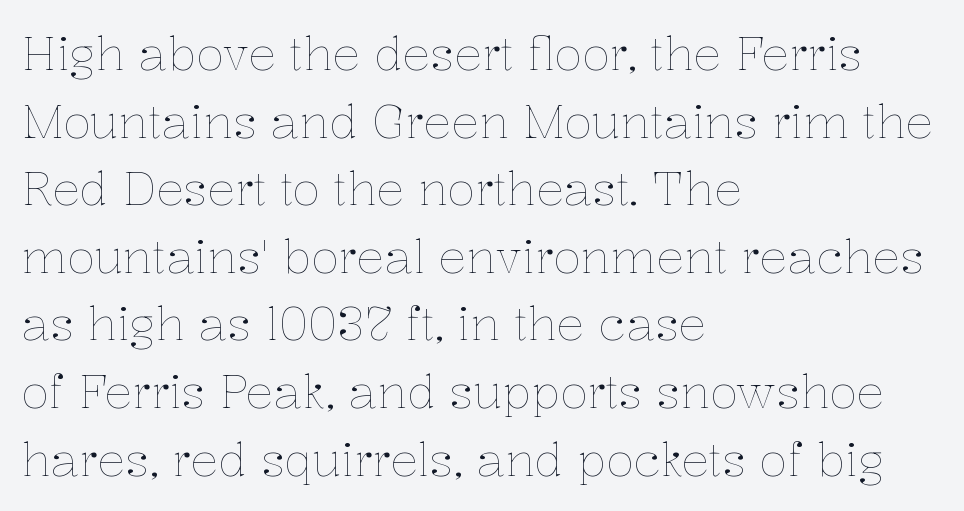
{"italic": "no", "bold": "no", "weight": "thin", "width": "normal", "stroke_contrast": "low", "x_height": "medium", "monospaced": "no", "underline": "no", "align": "left", "line_spacing": "normal", "line_spacing_ratio": 1.47, "letter_spacing": "normal", "letter_spacing_em": 0.0, "glyph_px": 46}
